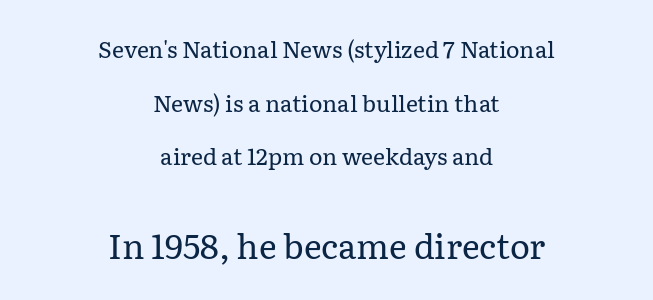
{"serif": "yes", "italic": "no", "bold": "no", "weight": "regular", "width": "normal", "stroke_contrast": "low", "x_height": "medium", "monospaced": "no", "underline": "no", "align": "center", "line_spacing": "loose", "line_spacing_ratio": 2.33, "letter_spacing": "normal", "letter_spacing_em": 0.0, "larger_block": "second", "size_ratio": 1.48, "glyph_px": 34}
